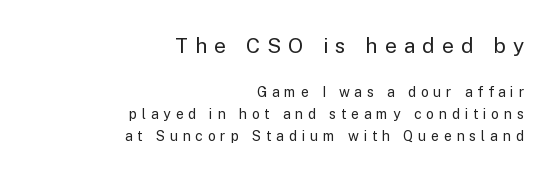
The image shows 21 px text type, upright; set right-aligned, normal line spacing (1.58x), unusually wide letter spacing (+0.34 em), not underlined; the first (top) block is 1.5x larger.
